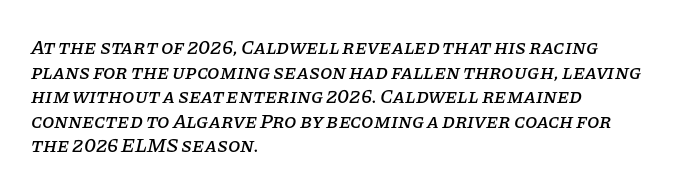
Q: Is the text italic (slanted)? A: Yes, it leans right by about 11 degrees.
Q: Is the text underlined? A: No.
Q: How is the paragraph aligned? A: Left-aligned.
Q: Is the spacing between letters normal or unusually wide? A: Normal.
